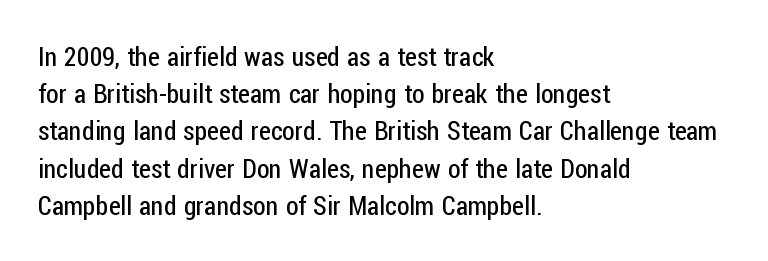
Q: Is the text bold? A: No.
Q: Is the text italic (slanted)? A: No, it is upright.
Q: Is the text underlined? A: No.
Q: How is the paragraph aligned? A: Left-aligned.
Q: Is the spacing between letters normal or unusually wide? A: Normal.
Q: Is the spacing between lines tight, normal or loose? A: Normal.
